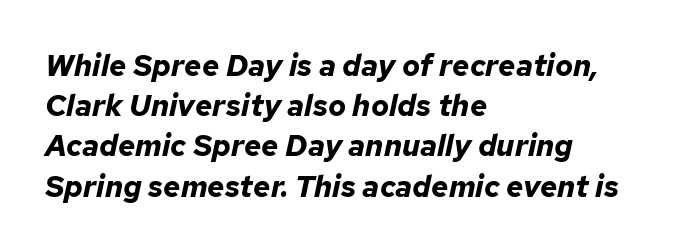
Q: Is the text bold? A: Yes.
Q: Is the text italic (slanted)? A: Yes, it leans right by about 12 degrees.
Q: Is the text underlined? A: No.
Q: How is the paragraph aligned? A: Left-aligned.
Q: Is the spacing between letters normal or unusually wide? A: Normal.
Q: Is the spacing between lines tight, normal or loose? A: Normal.
Q: Width (condensed, normal, or wide)? A: Normal.
Q: Stroke contrast? A: Low.
Q: x-height? A: Medium.
Q: Monospaced? A: No.
